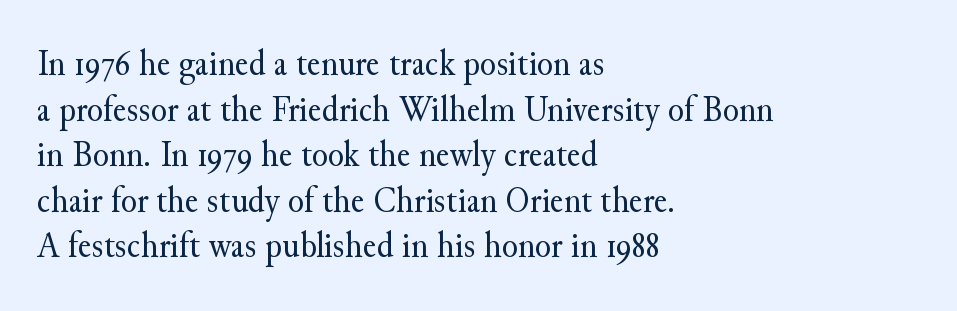
Alignment: flush left. A serif font was chosen for this passage. The glyphs are unaccompanied by any horizontal stroke below them. Looks like regular typesetting: each glyph gets only the width it needs. Is the stroke heavy? The answer is a plain regular-or-lighter.
